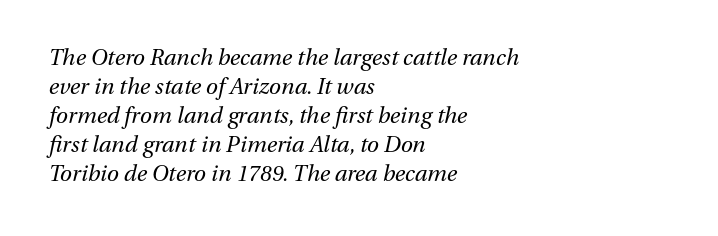
The passage shown has conventional tracking throughout. The weight would be labelled regular, book, light, or lighter still. The rendering anchors every line to the left-hand side. The specimen reads as italic at a glance. The glyphs are unaccompanied by any horizontal stroke below them.
